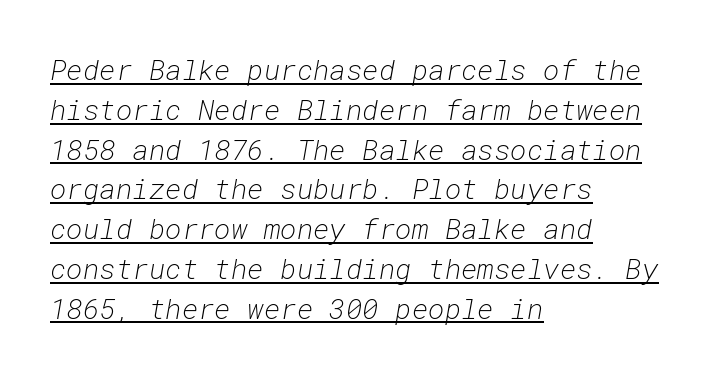
This sample is left-justified, so line endings fall wherever the words run out. Quick note: interline space is typical. A continuous stroke trails under the words, as in a hyperlink. Is this a heavy cut? Hardly; it is regular or lighter. This sample uses an oblique cut, with every glyph tilted off the vertical. The passage shown is typed in a monospace face where columns stay perfectly aligned.
